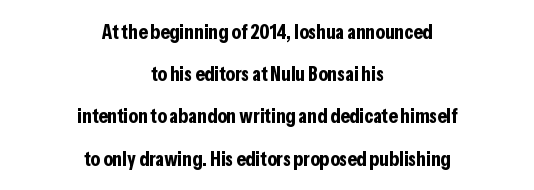
These lines are centered, leaving both edges ragged. A roman cut, with each character standing at attention. Whoever set this chose breathing room over compactness in the vertical rhythm. Look at the tracking — it's just the regular setting, nothing added. Bold? Absolutely — the strokes are thick and heavy. No word sits above an underline.
